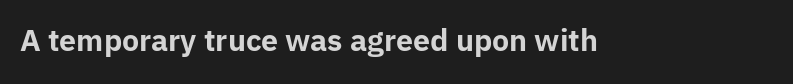
Q: Is the text bold? A: Yes.
Q: Is the text italic (slanted)? A: No, it is upright.
Q: Is the typeface a serif or a sans-serif typeface? A: Sans-serif.
Q: Is the text underlined? A: No.
Q: Is the spacing between letters normal or unusually wide? A: Normal.
Q: Width (condensed, normal, or wide)? A: Normal.
Q: Stroke contrast? A: Low.
Q: x-height? A: Medium.
Q: Monospaced? A: No.
